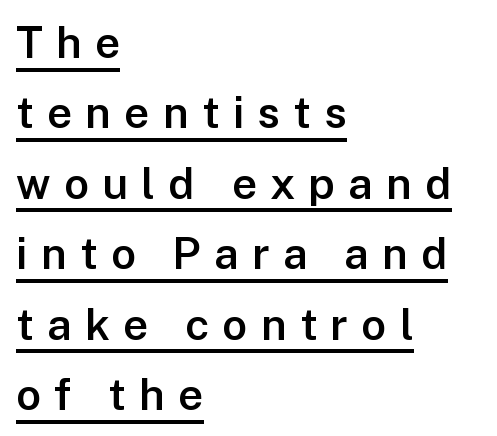
The image shows 44 px semibold sans-serif type, upright; set left-aligned, normal line spacing (1.6x), unusually wide letter spacing (+0.3 em), underlined; low stroke contrast and a medium x-height.
